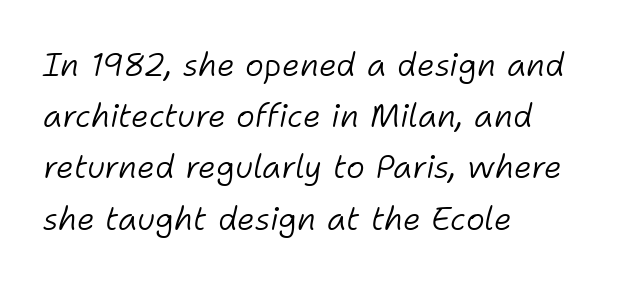
Q: Is the text bold? A: No.
Q: Is the text italic (slanted)? A: Yes, it leans right by about 11 degrees.
Q: Is the text underlined? A: No.
Q: How is the paragraph aligned? A: Left-aligned.
Q: Is the spacing between letters normal or unusually wide? A: Normal.
Q: Is the spacing between lines tight, normal or loose? A: Normal.
Q: Width (condensed, normal, or wide)? A: Normal.
Q: Stroke contrast? A: Low.
Q: x-height? A: Medium.
Q: Monospaced? A: No.
